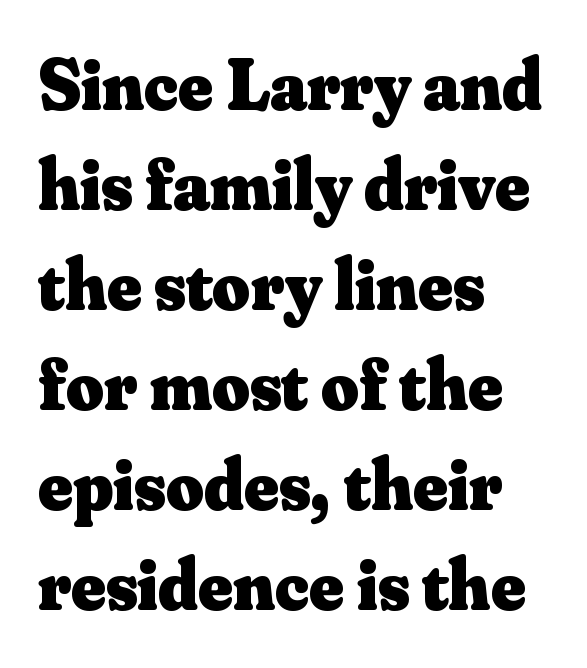
Tall strokes in this sample are plumb rather than angled. Serifs: yes, visible at the terminals of the letterforms. The type is set solid horizontally, with unmodified tracking. Line beginnings align vertically; line endings do not.
